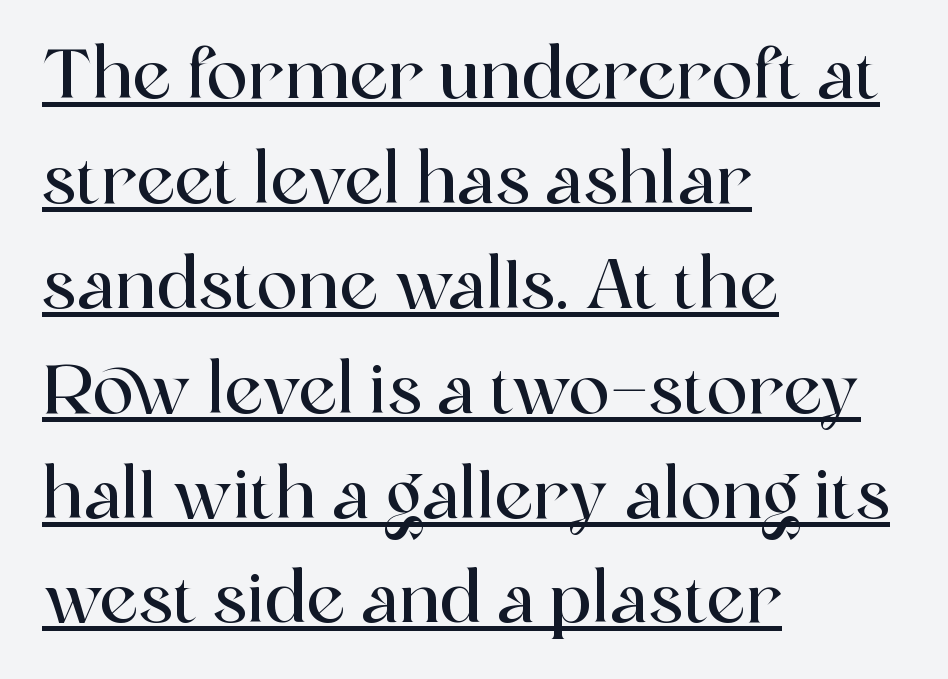
{"serif": "yes", "italic": "no", "width": "normal", "x_height": "medium", "monospaced": "no", "underline": "yes", "align": "left", "line_spacing": "normal", "line_spacing_ratio": 1.52, "letter_spacing": "normal", "letter_spacing_em": 0.0, "glyph_px": 69}
